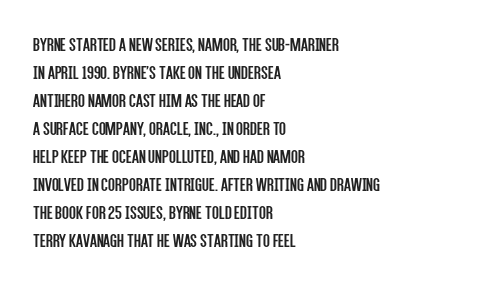
The image shows 20 px text type, upright; set left-aligned, normal line spacing (1.4x), normal letter spacing, not underlined.
